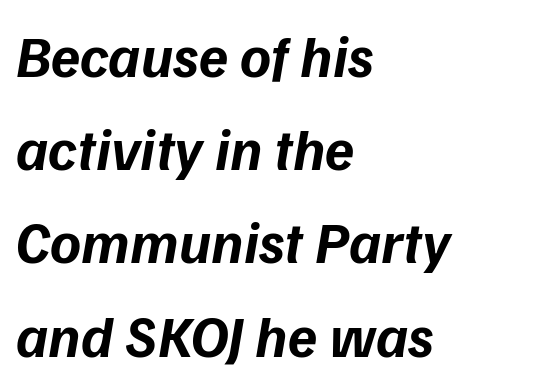
The image shows 59 px bold type, italic (leaning right); set left-aligned, normal line spacing (1.58x), normal letter spacing, not underlined; low stroke contrast and a medium x-height.
